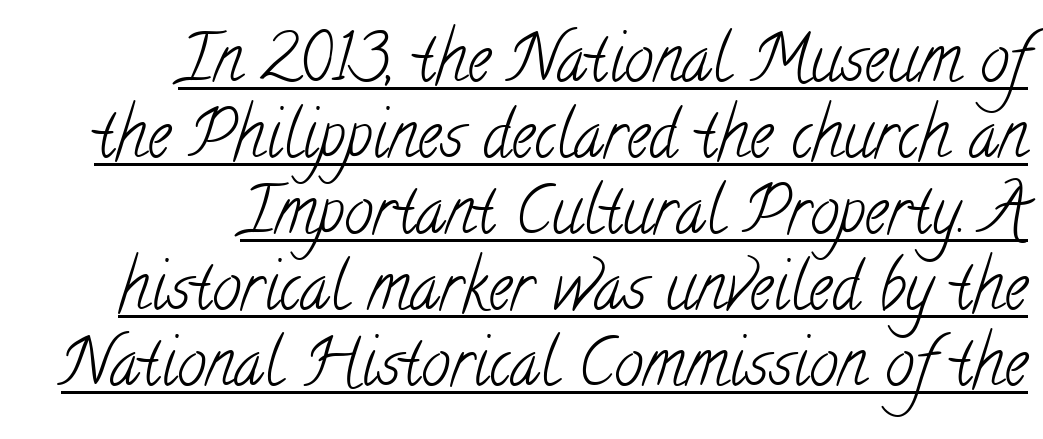
{"bold": "no", "weight": "light", "width": "condensed", "stroke_contrast": "low", "x_height": "small", "monospaced": "no", "underline": "yes", "align": "right", "line_spacing_ratio": 1.17, "letter_spacing": "normal", "letter_spacing_em": 0.0, "glyph_px": 65}
